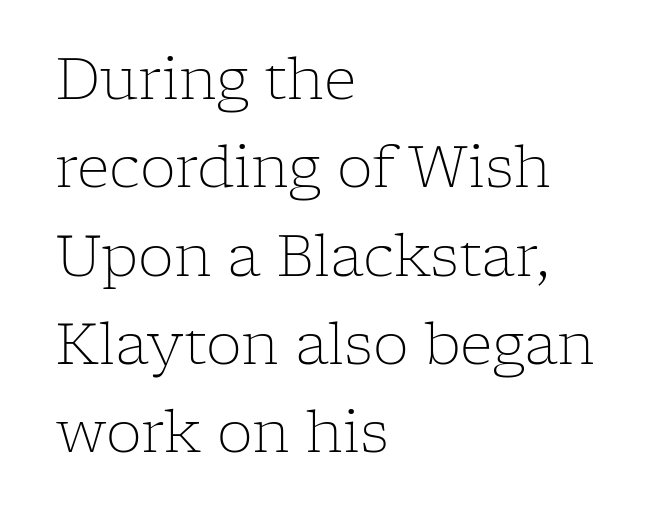
Each line starts at the same left margin while the right side varies. Nobody touched the tracking dial on this one. Ordinary non-slanted type is in use. Character widths vary here, with narrow letters taking less room than wide ones.
